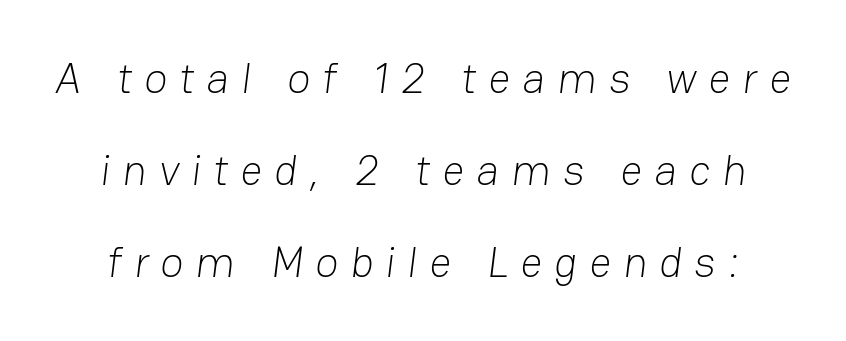
Q: Is the text bold? A: No.
Q: Is the typeface a serif or a sans-serif typeface? A: Sans-serif.
Q: Is the text underlined? A: No.
Q: Is the spacing between letters normal or unusually wide? A: Unusually wide.
Q: Is the spacing between lines tight, normal or loose? A: Loose.
Q: Width (condensed, normal, or wide)? A: Normal.
Q: Stroke contrast? A: Low.
Q: x-height? A: Medium.
Q: Monospaced? A: No.
